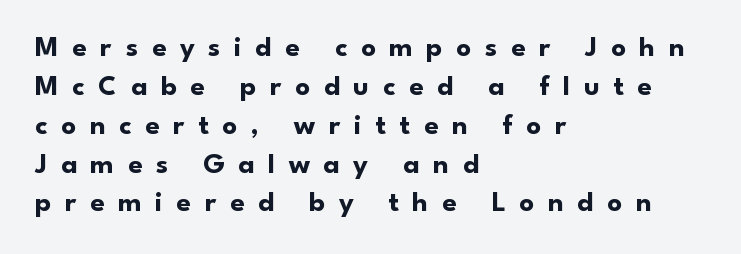
{"serif": "no", "italic": "no", "bold": "yes", "weight": "bold", "width": "normal", "stroke_contrast": "low", "x_height": "small", "monospaced": "no", "underline": "no", "align": "left", "line_spacing": "normal", "line_spacing_ratio": 1.34, "letter_spacing": "wide", "letter_spacing_em": 0.47, "glyph_px": 29}
